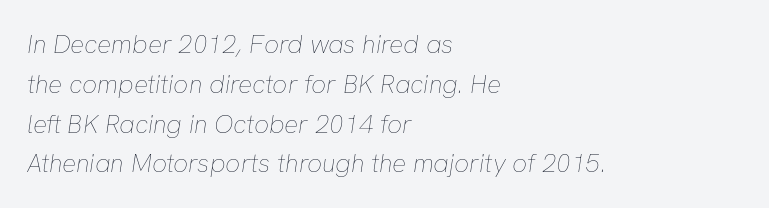
Q: Is the text bold? A: No.
Q: Is the text italic (slanted)? A: Yes, it leans right by about 8 degrees.
Q: Is the text underlined? A: No.
Q: How is the paragraph aligned? A: Left-aligned.
Q: Is the spacing between letters normal or unusually wide? A: Normal.
Q: Is the spacing between lines tight, normal or loose? A: Normal.
